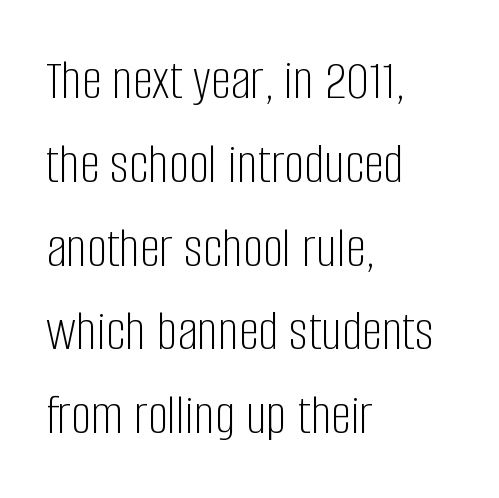
Q: Is the text bold? A: No.
Q: Is the text italic (slanted)? A: No, it is upright.
Q: Is the typeface a serif or a sans-serif typeface? A: Sans-serif.
Q: Is the text underlined? A: No.
Q: How is the paragraph aligned? A: Left-aligned.
Q: Is the spacing between letters normal or unusually wide? A: Normal.
Q: Is the spacing between lines tight, normal or loose? A: Normal.
Q: Width (condensed, normal, or wide)? A: Condensed.
Q: Stroke contrast? A: Low.
Q: x-height? A: Large.
Q: Monospaced? A: No.
